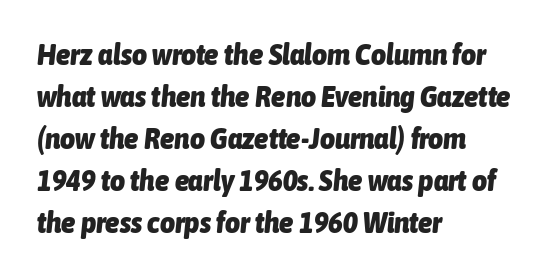
{"italic": "yes", "lean": "right", "slant_degrees": 6, "bold": "yes", "weight": "heavy", "width": "condensed", "stroke_contrast": "low", "x_height": "medium", "monospaced": "no", "underline": "no", "align": "left", "line_spacing": "normal", "line_spacing_ratio": 1.45, "letter_spacing": "normal", "letter_spacing_em": 0.0, "glyph_px": 29}
